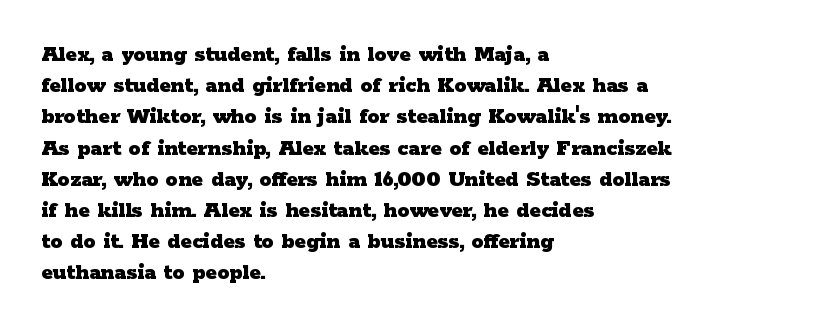
Every letter is thick-stroked: bold, no question. Line starts are locked; line ends wander. What's the leading like? Ordinary, nothing unusual. Glance below the letters and you will spot only blank space.
